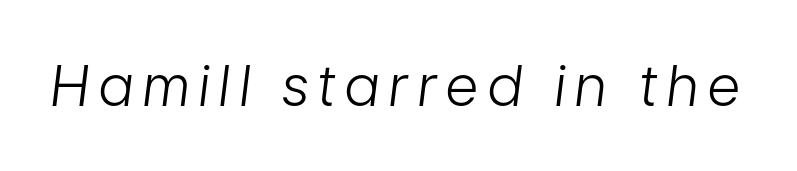
Q: Is the text bold? A: No.
Q: Is the text italic (slanted)? A: Yes, it leans right by about 7 degrees.
Q: Is the text underlined? A: No.
Q: Width (condensed, normal, or wide)? A: Condensed.
Q: Stroke contrast? A: Low.
Q: x-height? A: Medium.
Q: Monospaced? A: No.
